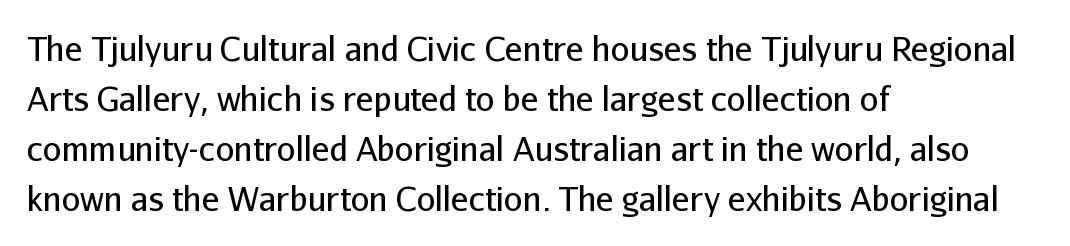
{"serif": "no", "italic": "no", "bold": "no", "weight": "regular", "width": "normal", "stroke_contrast": "low", "x_height": "medium", "monospaced": "no", "underline": "no", "align": "left", "line_spacing": "normal", "line_spacing_ratio": 1.52, "letter_spacing": "normal", "letter_spacing_em": 0.0, "glyph_px": 33}
